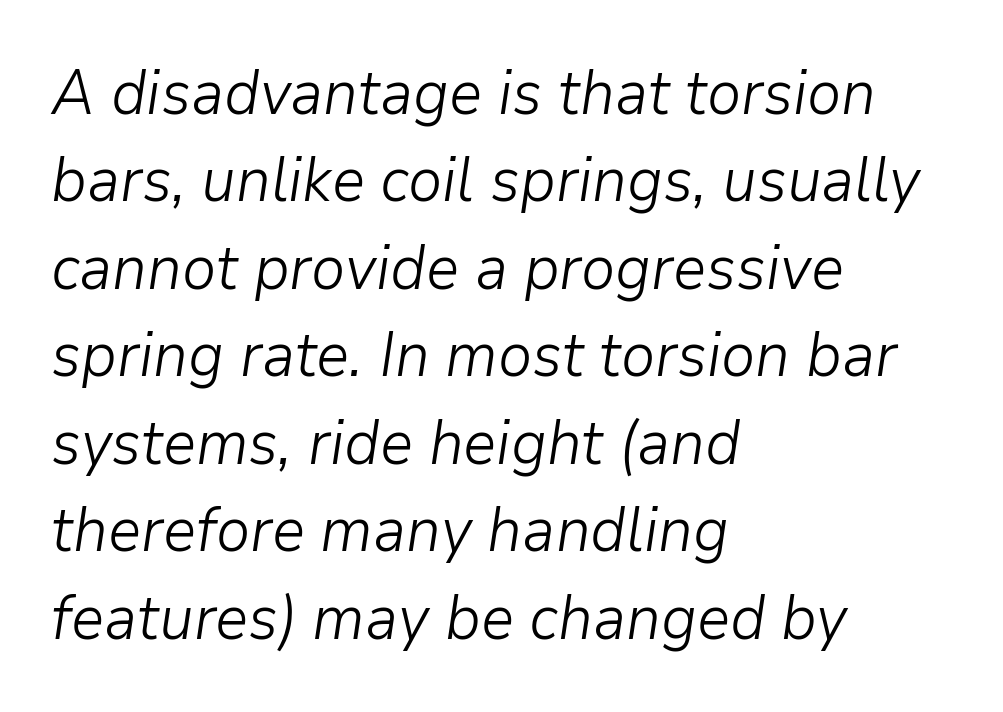
The image shows 62 px light type, italic (leaning right); set left-aligned, normal line spacing (1.41x), normal letter spacing, not underlined; low stroke contrast and a medium x-height.
